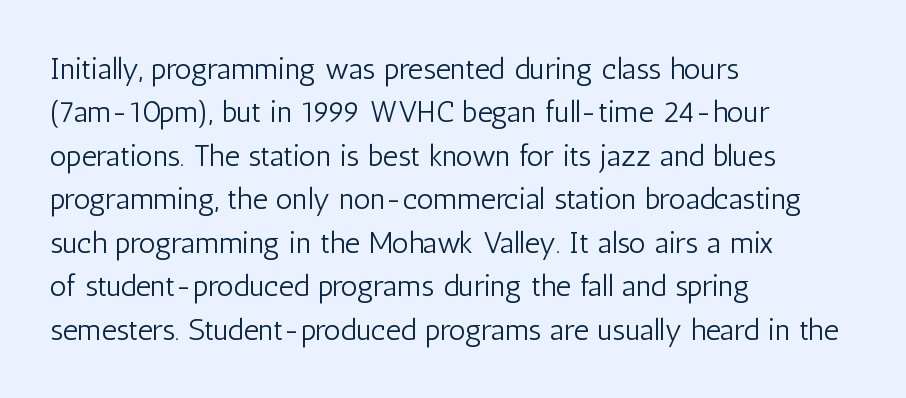
The image shows 30 px light, condensed sans-serif type, upright; set left-aligned, normal line spacing (1.45x), normal letter spacing, not underlined; low stroke contrast and a medium x-height.
